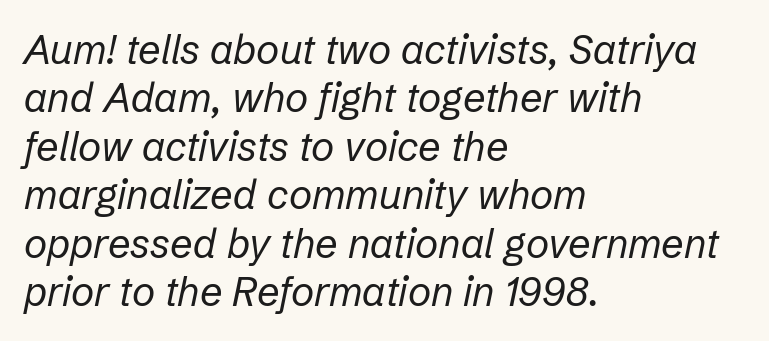
The gaps between neighbouring characters are ordinary and unremarkable. Characters are canted at an angle relative to the baseline's perpendicular. Heaviness? Minimal to ordinary, like unemphasized prose. The foot of each line stays bare and open.
